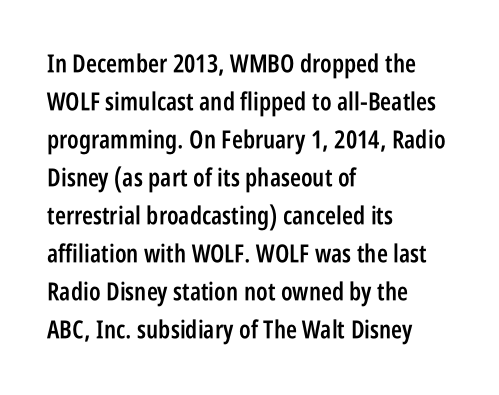
{"italic": "no", "bold": "semi", "underline": "no", "align": "left", "line_spacing": "normal", "line_spacing_ratio": 1.52, "letter_spacing": "normal", "letter_spacing_em": 0.0, "glyph_px": 25}
